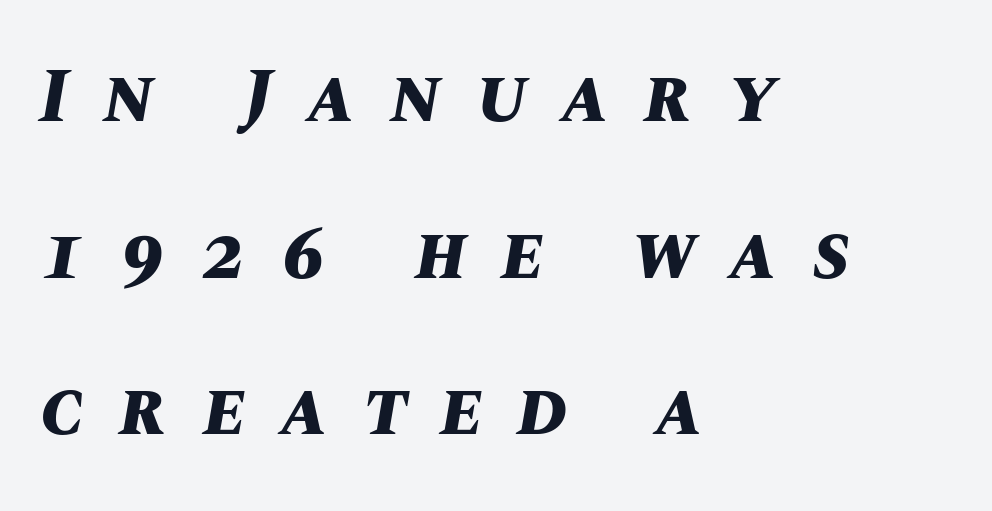
Summary of weight: heavy, a full bold. If you drew a ruler down the left edge, every line would touch it. Loosely led — the rows are spread out. This sample uses expanded letter spacing, leaving extra air between glyphs. The space beneath each line is pristine and unruled.
